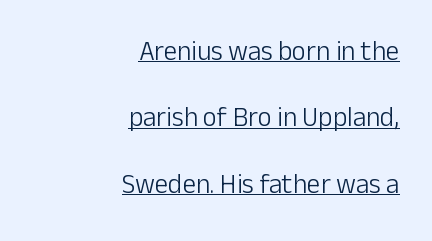
Students, note that the glyphs here touch the page at normal intervals. The lettering holds an erect, upright posture throughout. In CSS terms this would be text-align: right. Rows of type keep a wide berth in the vertical direction. Is this a heavy cut? Hardly; it is regular or lighter. Check the space under the baseline: a stroke is drawn there.
